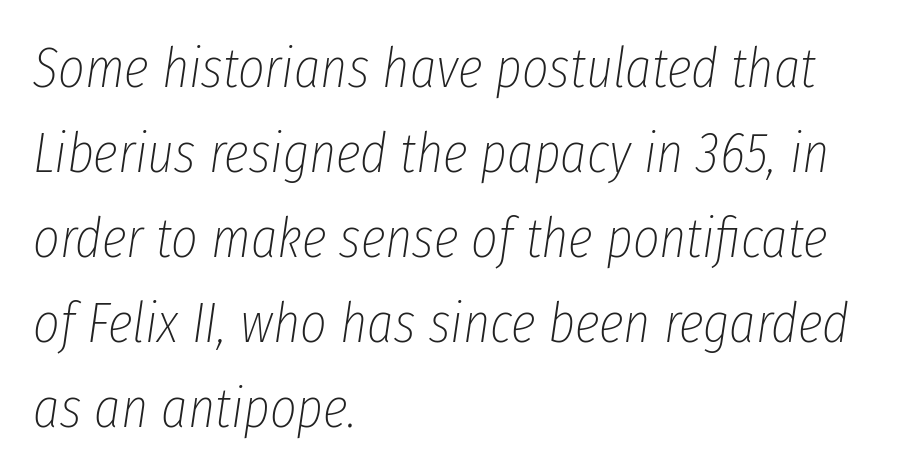
{"italic": "yes", "lean": "right", "slant_degrees": 8, "bold": "no", "weight": "thin", "width": "condensed", "stroke_contrast": "low", "x_height": "medium", "monospaced": "no", "underline": "no", "align": "left", "line_spacing": "normal", "line_spacing_ratio": 1.49, "letter_spacing": "normal", "letter_spacing_em": 0.0, "glyph_px": 57}
